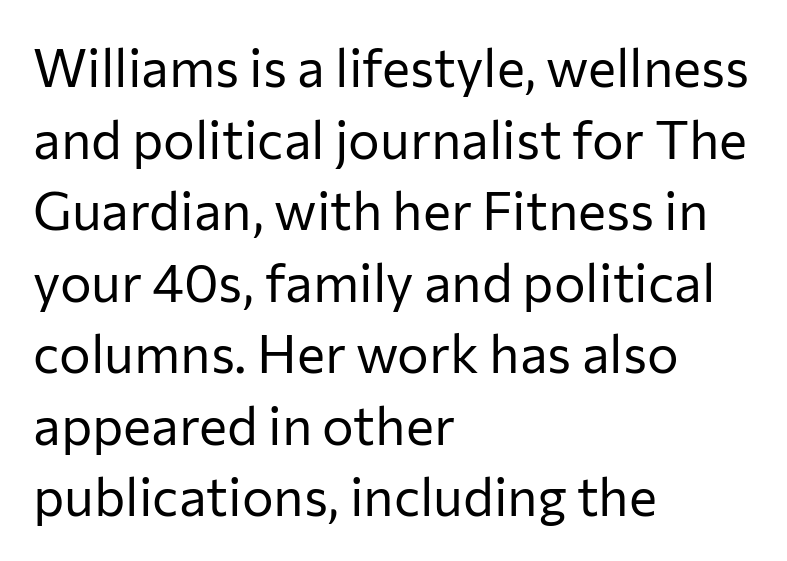
Q: Is the text bold? A: No.
Q: Is the text italic (slanted)? A: No, it is upright.
Q: Is the typeface a serif or a sans-serif typeface? A: Sans-serif.
Q: Is the text underlined? A: No.
Q: How is the paragraph aligned? A: Left-aligned.
Q: Is the spacing between letters normal or unusually wide? A: Normal.
Q: Is the spacing between lines tight, normal or loose? A: Normal.
Q: Width (condensed, normal, or wide)? A: Normal.
Q: Stroke contrast? A: Low.
Q: x-height? A: Medium.
Q: Monospaced? A: No.
